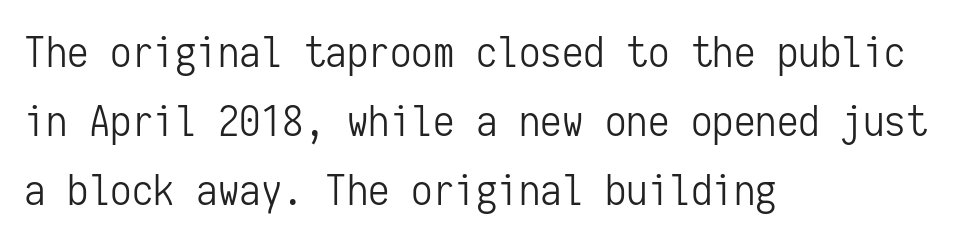
{"serif": "no", "italic": "no", "bold": "no", "weight": "light", "width": "condensed", "stroke_contrast": "low", "x_height": "medium", "monospaced": "yes", "underline": "no", "align": "left", "line_spacing": "normal", "line_spacing_ratio": 1.6, "letter_spacing": "normal", "letter_spacing_em": 0.0, "glyph_px": 43}
